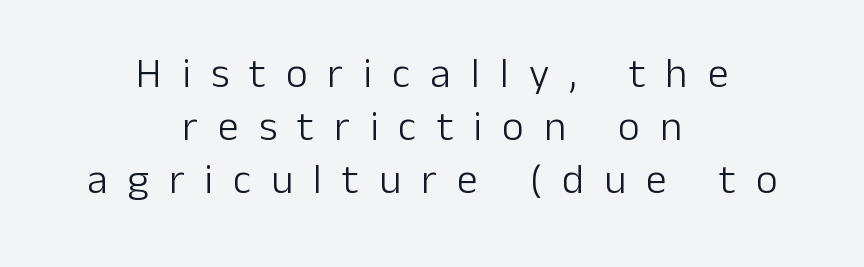
The image shows 42 px light sans-serif type, upright; set centered, normal line spacing (1.26x), unusually wide letter spacing (+0.48 em), not underlined; low stroke contrast and a medium x-height.
